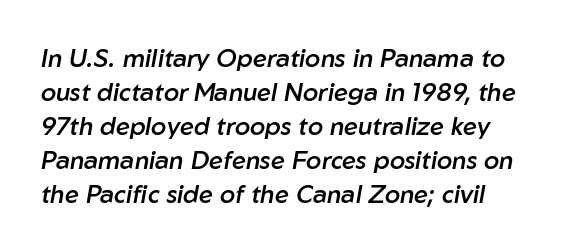
{"italic": "yes", "lean": "right", "slant_degrees": 10, "bold": "semi", "underline": "no", "line_spacing": "normal", "line_spacing_ratio": 1.36, "letter_spacing": "normal", "letter_spacing_em": 0.0, "glyph_px": 25}
